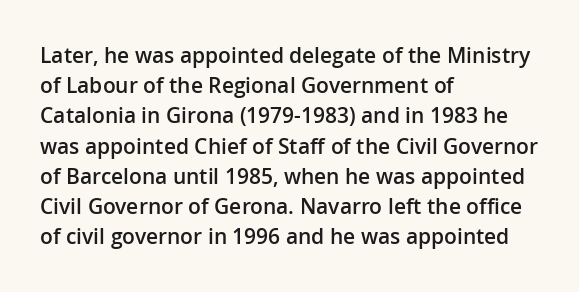
The image shows 21 px text type, upright; set left-aligned, normal line spacing (1.44x), normal letter spacing, not underlined.
